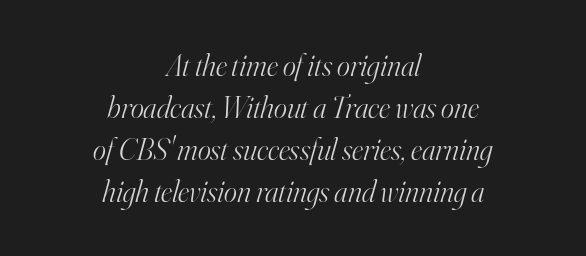
{"serif": "yes", "italic": "yes", "lean": "right", "slant_degrees": 16, "bold": "no", "weight": "light", "width": "normal", "stroke_contrast": "high", "x_height": "small", "monospaced": "no", "underline": "no", "align": "center", "line_spacing": "normal", "line_spacing_ratio": 1.36, "letter_spacing": "normal", "letter_spacing_em": 0.0, "glyph_px": 31}
